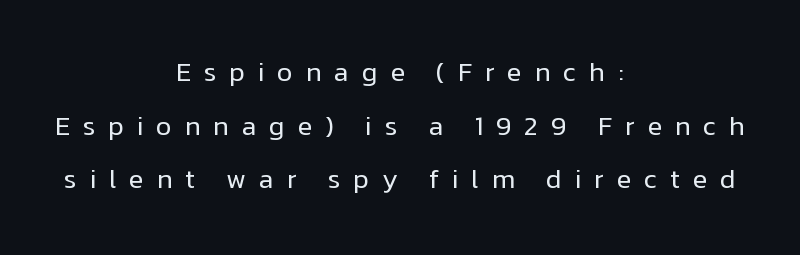
Q: Is the text bold? A: No.
Q: Is the text italic (slanted)? A: No, it is upright.
Q: Is the text underlined? A: No.
Q: How is the paragraph aligned? A: Centered.
Q: Is the spacing between letters normal or unusually wide? A: Unusually wide.
Q: Is the spacing between lines tight, normal or loose? A: Loose.
